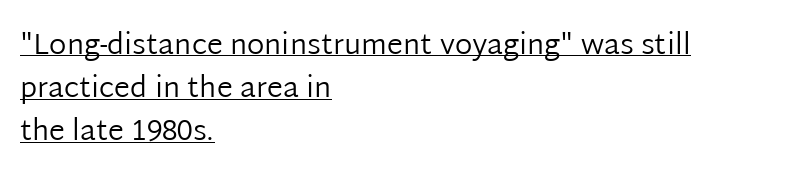
Q: Is the text bold? A: No.
Q: Is the text italic (slanted)? A: No, it is upright.
Q: Is the typeface a serif or a sans-serif typeface? A: Sans-serif.
Q: Is the text underlined? A: Yes.
Q: How is the paragraph aligned? A: Left-aligned.
Q: Is the spacing between letters normal or unusually wide? A: Normal.
Q: Is the spacing between lines tight, normal or loose? A: Normal.
Q: Width (condensed, normal, or wide)? A: Normal.
Q: Stroke contrast? A: Low.
Q: x-height? A: Medium.
Q: Monospaced? A: No.
